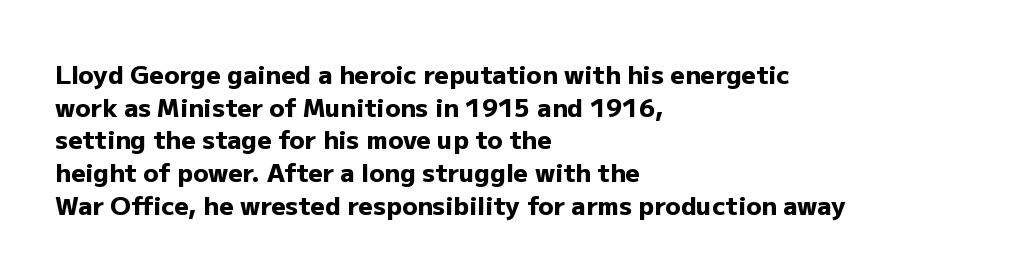
Q: Is the text bold? A: Yes.
Q: Is the text italic (slanted)? A: No, it is upright.
Q: Is the text underlined? A: No.
Q: How is the paragraph aligned? A: Left-aligned.
Q: Is the spacing between letters normal or unusually wide? A: Normal.
Q: Is the spacing between lines tight, normal or loose? A: Normal.
